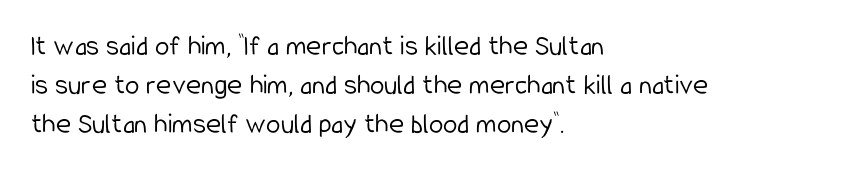
The image shows 29 px light, condensed sans-serif type, upright; set left-aligned, normal line spacing (1.35x), normal letter spacing, not underlined; low stroke contrast and a medium x-height.
